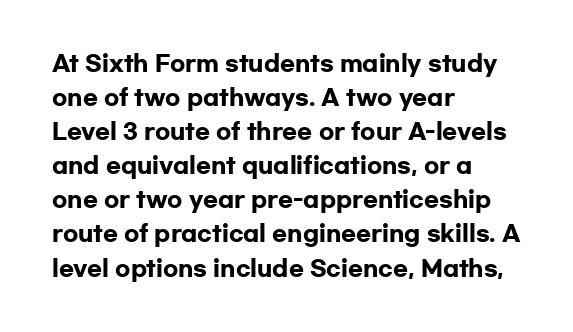
Underline: absent. Default kerning and tracking; the words read as compact shapes. Successive baselines arrive at the customary interval. You can tell it's not italic because the verticals are truly vertical. One-word summary of the alignment: left. These lines carry a lot of weight — the face is fully bold.
